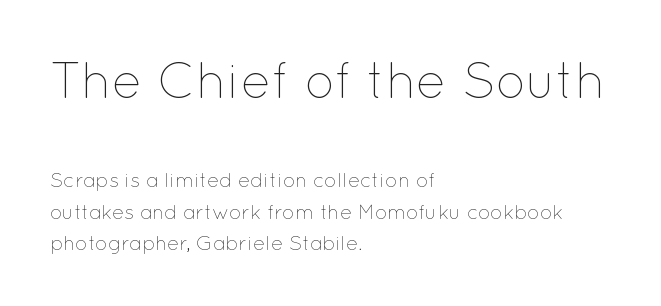
Q: Is the text bold? A: No.
Q: Is the text italic (slanted)? A: No, it is upright.
Q: Is the text underlined? A: No.
Q: How is the paragraph aligned? A: Left-aligned.
Q: Is the spacing between letters normal or unusually wide? A: Normal.
Q: Is the spacing between lines tight, normal or loose? A: Normal.
Q: Which block of text is set in a larger size, the first (top) or the second (bottom)? A: The first (top) one.
Q: Width (condensed, normal, or wide)? A: Normal.
Q: Stroke contrast? A: Low.
Q: x-height? A: Medium.
Q: Monospaced? A: No.
